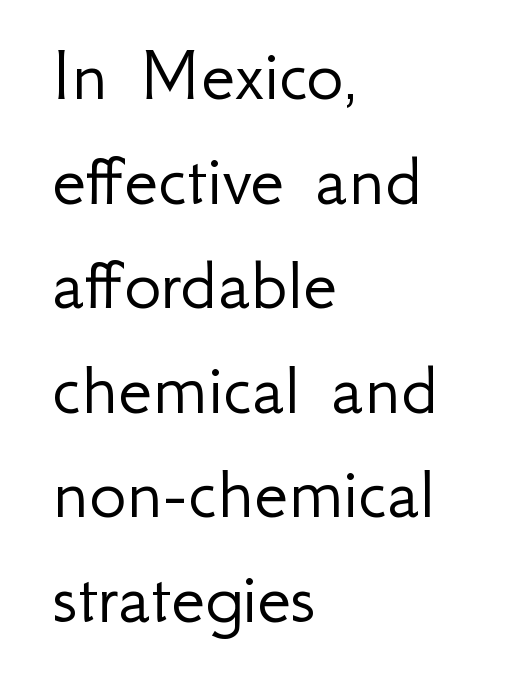
Horizontally, the lines are justified to the leading edge only. To sum up the face: it is a sans, with no serifs. Descenders are the only things crossing below the line. The passage shown is typed in a proportional face where columns would drift.
